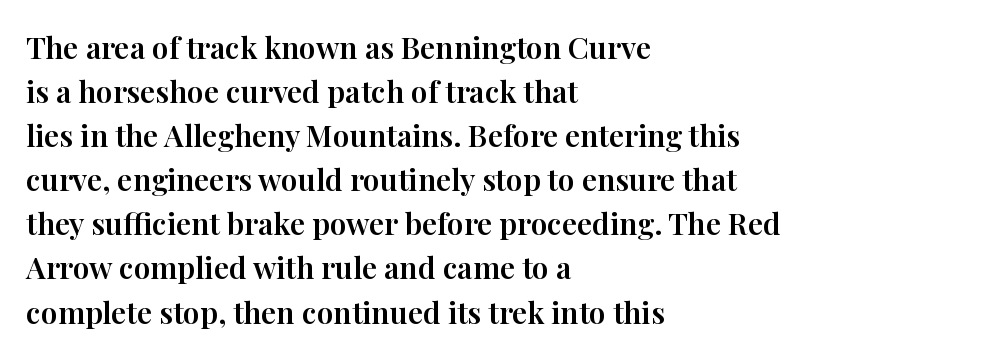
Does the leading feel generous? No, just average. This rendering features lettering with no underline. The type family on display is of the serif kind. Notice how the stems are strictly vertical — no italics here. Short note: letters normally spaced.
